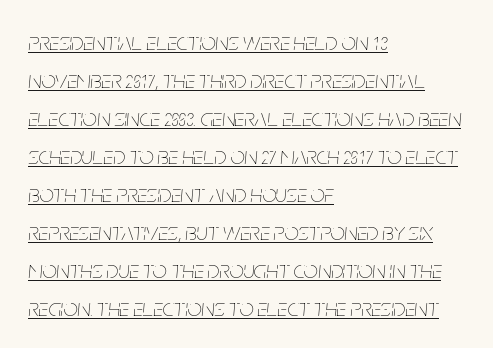
Q: Is the text bold? A: No.
Q: Is the text italic (slanted)? A: Yes, it leans right by about 5 degrees.
Q: Is the text underlined? A: Yes.
Q: How is the paragraph aligned? A: Left-aligned.
Q: Is the spacing between letters normal or unusually wide? A: Normal.
Q: Is the spacing between lines tight, normal or loose? A: Normal.
